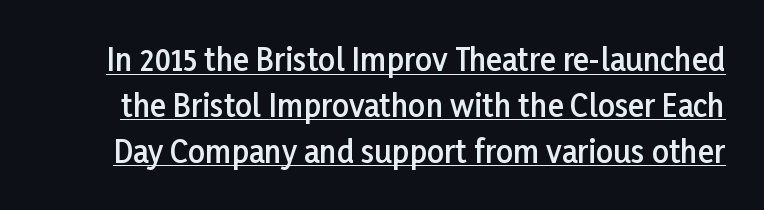
{"serif": "no", "italic": "no", "bold": "semi", "weight": "semibold", "width": "normal", "stroke_contrast": "low", "x_height": "medium", "monospaced": "no", "underline": "yes", "line_spacing": "normal", "line_spacing_ratio": 1.53, "letter_spacing": "normal", "letter_spacing_em": 0.0, "glyph_px": 30}
